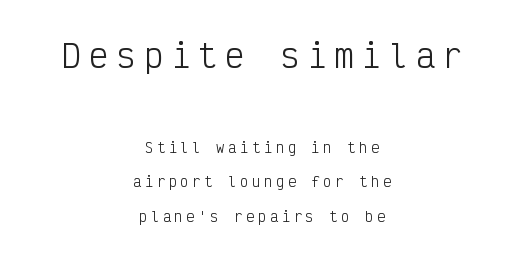
Caption: upper text group enlarged, lower text group reduced. Letterform terminals end flat and unadorned throughout the passage. There is plenty of visible air inserted between adjacent glyphs. Beneath every word, the page is bare.
